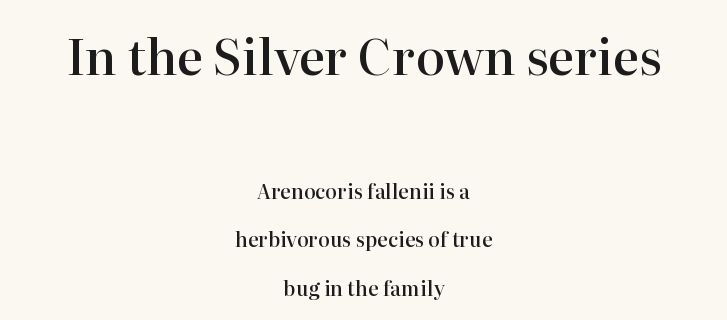
The paragraph shown floats in the horizontal middle. Short note: letters normally spaced. Nope, not italic — everything's standing straight. This sample uses a serif face. Underline: absent. This block would shrink considerably if given ordinary leading; it's expanded now.
